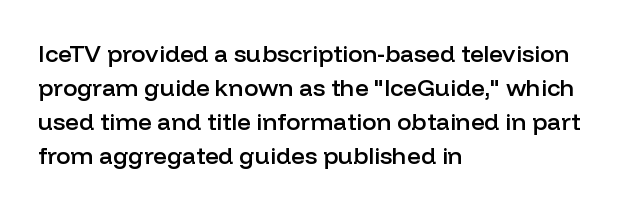
The image shows 24 px text type, upright; set left-aligned, normal line spacing (1.41x), normal letter spacing, not underlined.
